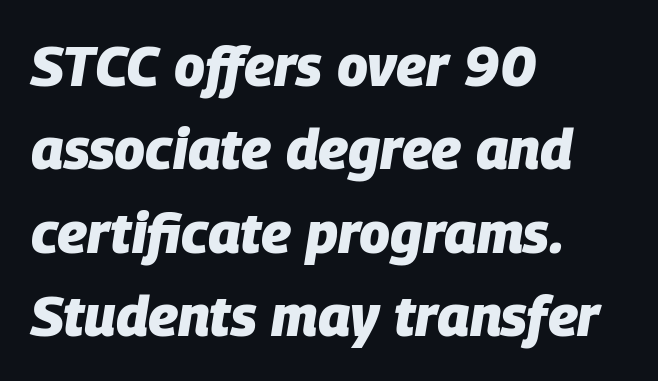
Each letter keeps its own natural width here, so spacing adapts to shape. Caption: multi-line text, flush left, ragged right. Yep, that's italic — everything's leaning. This sample uses plain, unmodified letter spacing. The rendering uses a moderate line-height, typical for paragraphs. Check under the words: just untouched page.
